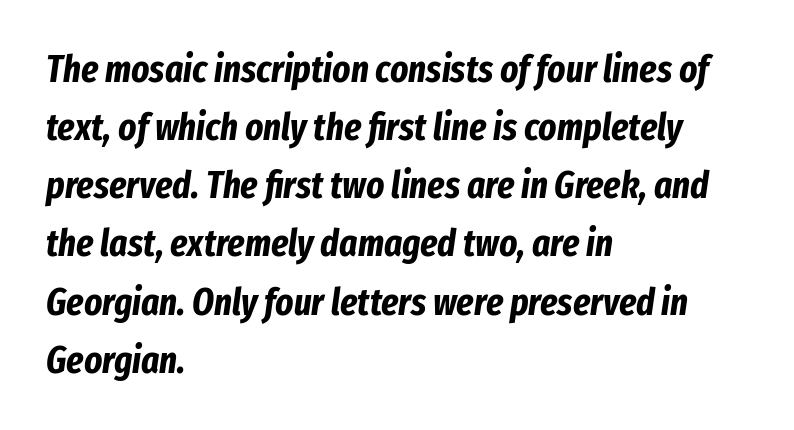
The image shows 38 px bold, condensed type, italic (leaning right); set left-aligned, normal line spacing (1.53x), normal letter spacing, not underlined; low stroke contrast and a medium x-height.
